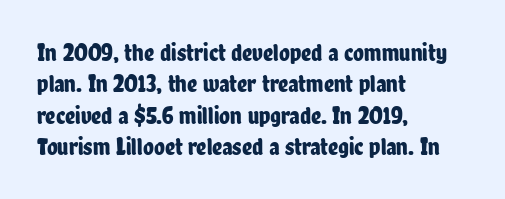
Q: Is the text italic (slanted)? A: No, it is upright.
Q: Is the text underlined? A: No.
Q: How is the paragraph aligned? A: Left-aligned.
Q: Is the spacing between letters normal or unusually wide? A: Normal.
Q: Is the spacing between lines tight, normal or loose? A: Normal.
